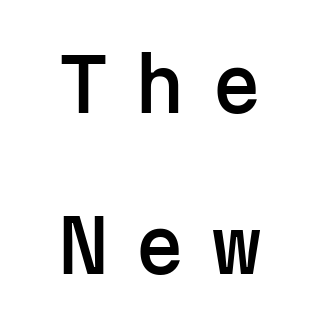
Q: Is the text italic (slanted)? A: No, it is upright.
Q: Is the typeface a serif or a sans-serif typeface? A: Sans-serif.
Q: Is the text underlined? A: No.
Q: Is the spacing between letters normal or unusually wide? A: Unusually wide.
Q: Is the spacing between lines tight, normal or loose? A: Loose.
Q: Width (condensed, normal, or wide)? A: Normal.
Q: Stroke contrast? A: Low.
Q: x-height? A: Medium.
Q: Monospaced? A: Yes.
